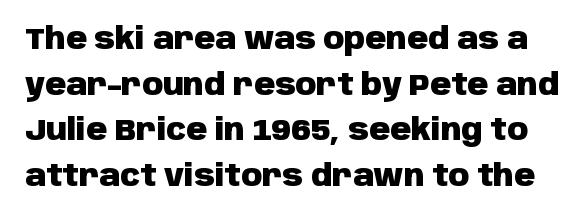
Q: Is the text bold? A: Yes.
Q: Is the text italic (slanted)? A: No, it is upright.
Q: Is the typeface a serif or a sans-serif typeface? A: Sans-serif.
Q: Is the text underlined? A: No.
Q: Is the spacing between letters normal or unusually wide? A: Normal.
Q: Is the spacing between lines tight, normal or loose? A: Normal.
Q: Width (condensed, normal, or wide)? A: Normal.
Q: Stroke contrast? A: Low.
Q: x-height? A: Large.
Q: Monospaced? A: No.
